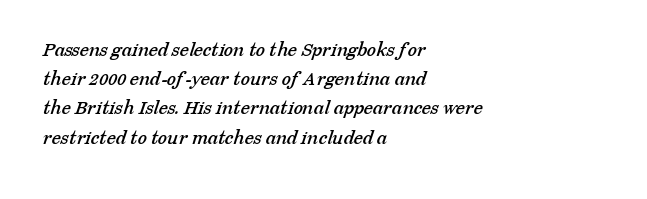
The gaps between neighbouring characters are ordinary and unremarkable. Compared with a centered layout, this one pins lines to the left instead. Decoration check: the copy has no underline. Baseline-to-baseline distance is the conventional proportion of letter height.
